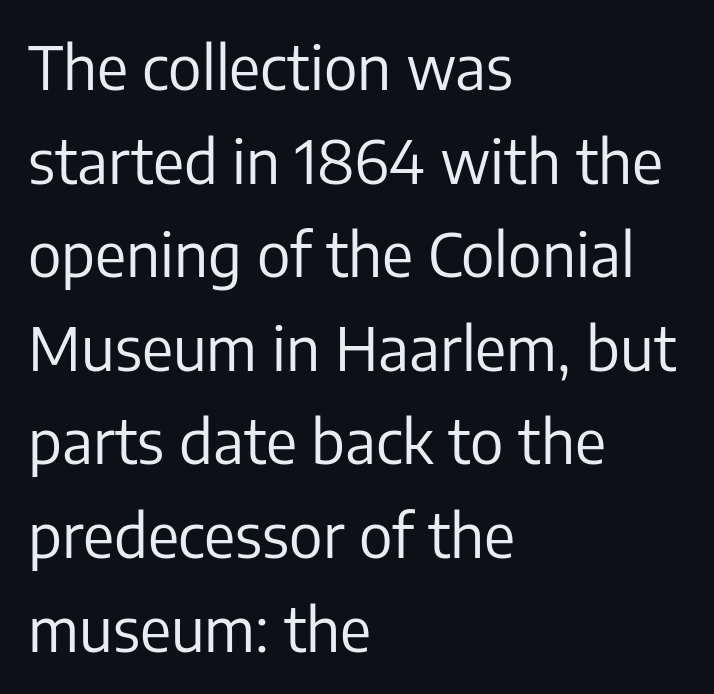
The image shows 60 px regular-weight sans-serif type, upright; set left-aligned, normal line spacing (1.56x), normal letter spacing, not underlined; low stroke contrast and a medium x-height.
